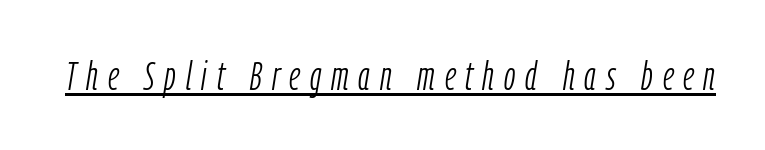
The image shows 41 px light, condensed type, italic (leaning right); set unusually wide letter spacing (+0.24 em), underlined; low stroke contrast and a medium x-height.
